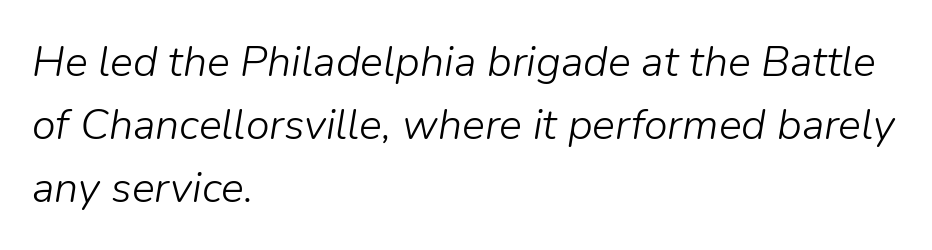
{"italic": "yes", "lean": "right", "slant_degrees": 9, "bold": "no", "weight": "light", "width": "normal", "stroke_contrast": "low", "x_height": "medium", "monospaced": "no", "underline": "no", "align": "left", "line_spacing": "normal", "line_spacing_ratio": 1.46, "letter_spacing": "normal", "letter_spacing_em": 0.0, "glyph_px": 43}
